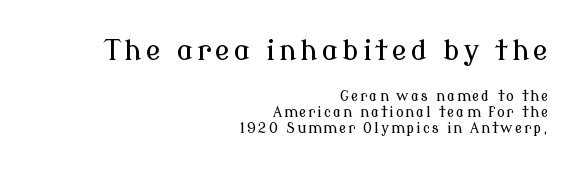
The image shows 28 px serif type, upright; set right-aligned, tight line spacing (1.11x), not underlined; the first (top) block is 2.0x larger; low stroke contrast and a medium x-height.
